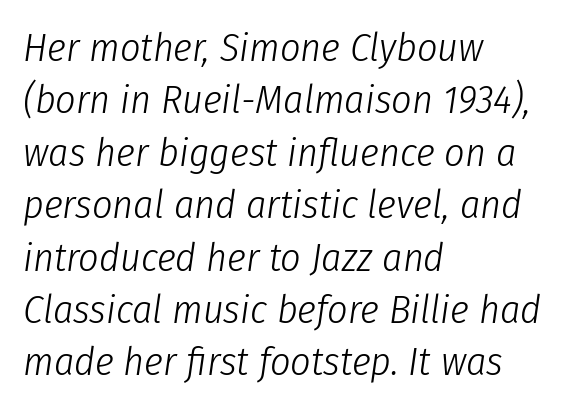
A quiet, ordinary-to-light weight characterises the typeface. A normal amount of white space separates one row of letters from the next. Default kerning and tracking; the words read as compact shapes. Is this a fixed-width face? No — the glyphs have proportional, varying widths. Every character sits at an angle, as italics do. This rendering features lettering with no underline.
